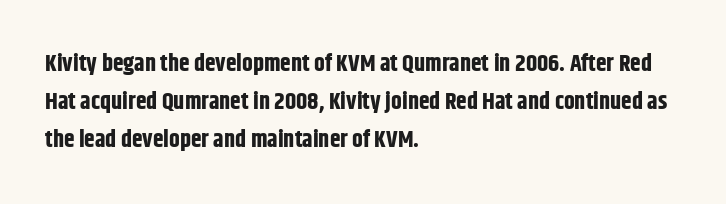
The space between consecutive lines is moderate. Alignment: flush left. The passage shown is not underscored anywhere. The type is set solid horizontally, with unmodified tracking. The characters look thick and weighty, a clear bold. Unlike italic type, these characters show no tilt at all.
